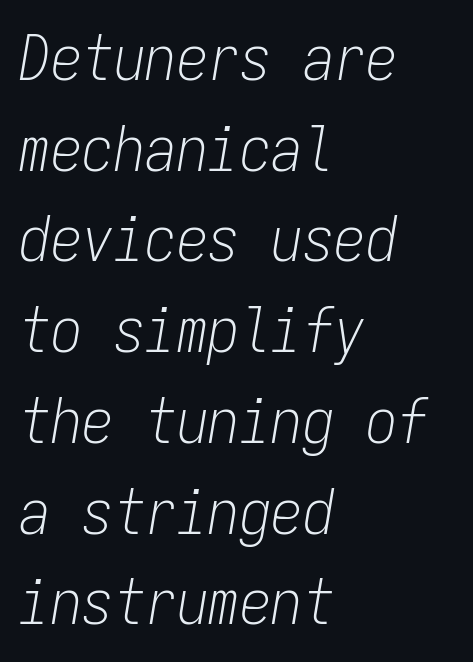
The passage shown is typed in a monospace face where columns stay perfectly aligned. Letter spacing: default. When letters slant like this, we call the style italic. Left-aligned paragraph, ragged on the right. Horizontal bands of white between lines are of average thickness.
